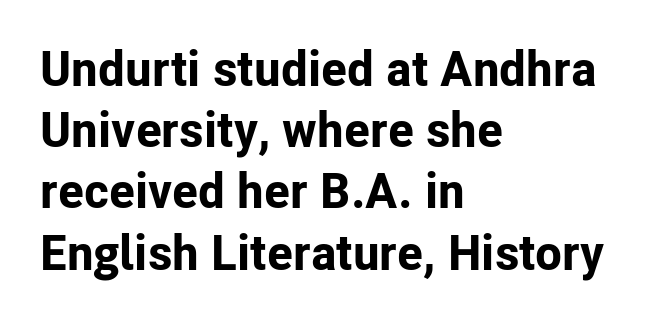
A typesetter would label this face a sans. The text block is weighted toward the left margin, trailing off unevenly rightward. Chunky letters — that's bold for sure. Note the varied advance widths — an 'i' is clearly narrower than an 'm'. This sample uses plain, unmodified letter spacing.
